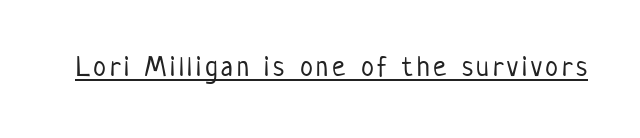
{"serif": "no", "italic": "no", "bold": "no", "weight": "light", "width": "condensed", "stroke_contrast": "low", "x_height": "medium", "monospaced": "no", "underline": "yes", "glyph_px": 29}
